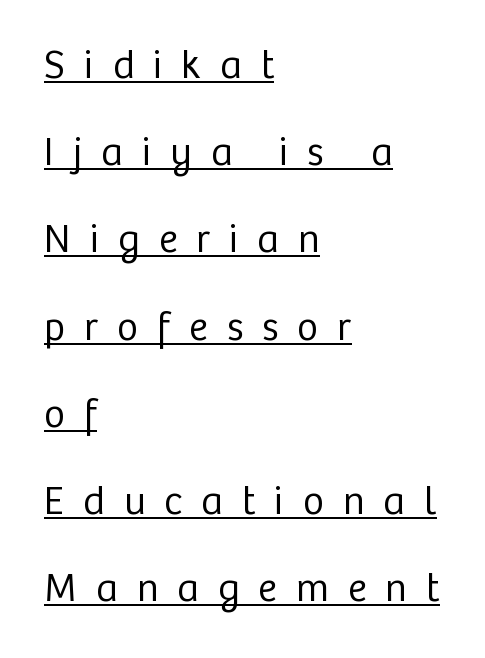
The image shows 40 px regular-weight sans-serif type, upright; set left-aligned, loose line spacing (2.18x), unusually wide letter spacing (+0.48 em), underlined; low stroke contrast and a medium x-height.
